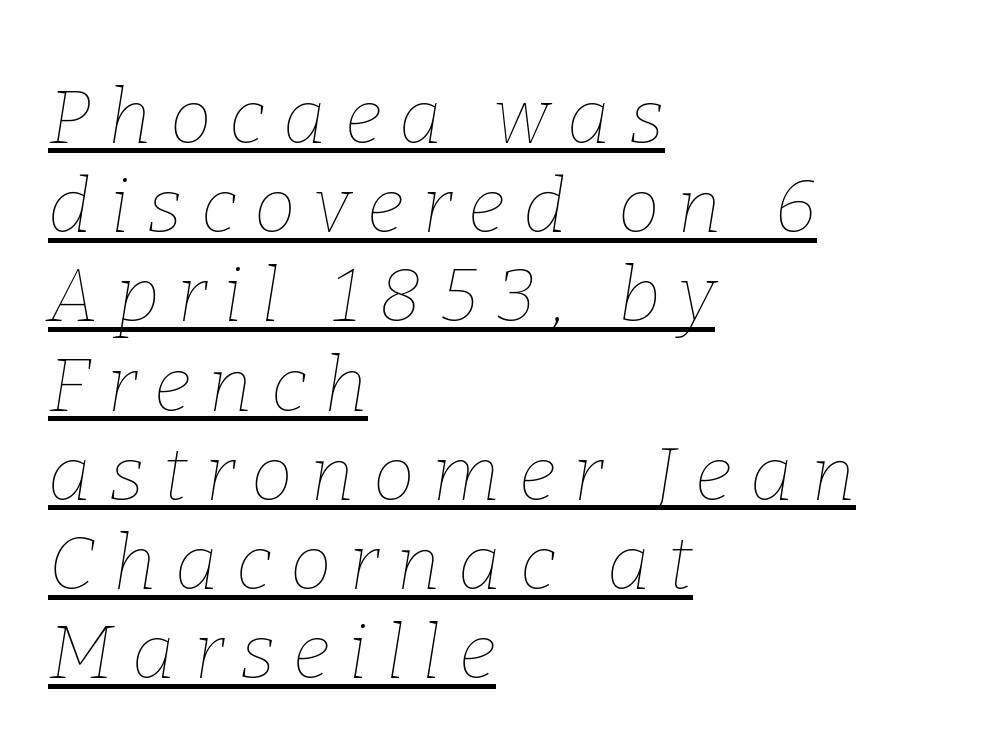
The face used here has a pronounced slope to its letters. Each line of the rendering has a horizontal stroke beneath the glyphs. Each letter keeps its own natural width here, so spacing adapts to shape. Is the stroke heavy? The answer is a plain regular-or-lighter. The type is letterspaced generously, with wide tracking. Notice how the passage keeps a crisp vertical edge on the left only.
